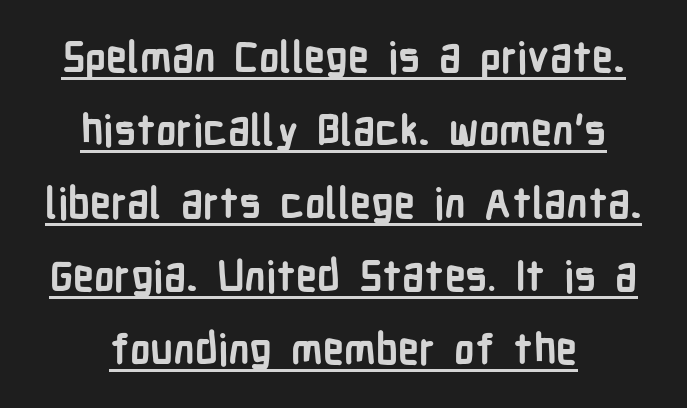
{"serif": "no", "italic": "no", "bold": "yes", "weight": "semibold", "width": "condensed", "stroke_contrast": "low", "x_height": "medium", "monospaced": "no", "underline": "yes", "line_spacing_ratio": 1.74, "letter_spacing": "normal", "letter_spacing_em": 0.0, "glyph_px": 42}
